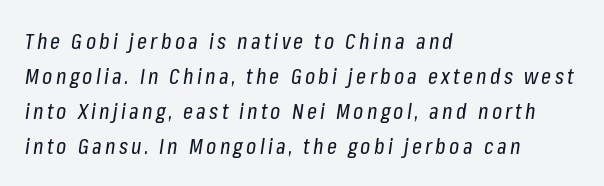
{"italic": "yes", "lean": "right", "slant_degrees": 8, "bold": "no", "underline": "no", "align": "left", "line_spacing": "normal", "line_spacing_ratio": 1.59, "glyph_px": 22}
